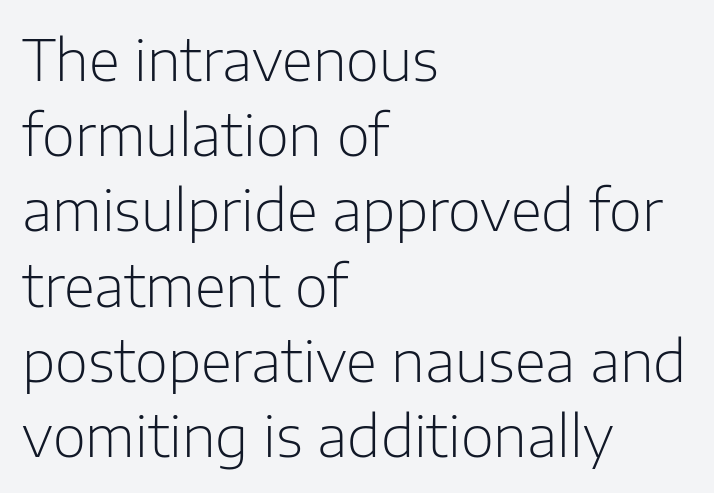
{"serif": "no", "italic": "no", "bold": "no", "weight": "light", "width": "normal", "stroke_contrast": "low", "x_height": "medium", "monospaced": "no", "underline": "no", "align": "left", "line_spacing": "normal", "line_spacing_ratio": 1.32, "letter_spacing": "normal", "letter_spacing_em": 0.0, "glyph_px": 57}
